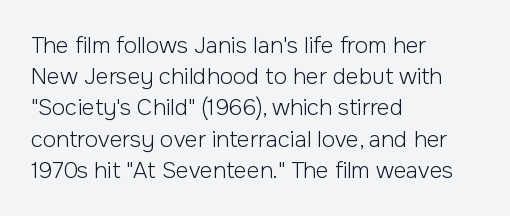
The image shows 22 px text type, upright; set left-aligned, normal line spacing (1.42x), normal letter spacing, not underlined.
